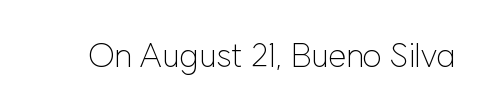
The image shows 33 px light sans-serif type, upright; set normal letter spacing, not underlined; low stroke contrast and a medium x-height.
